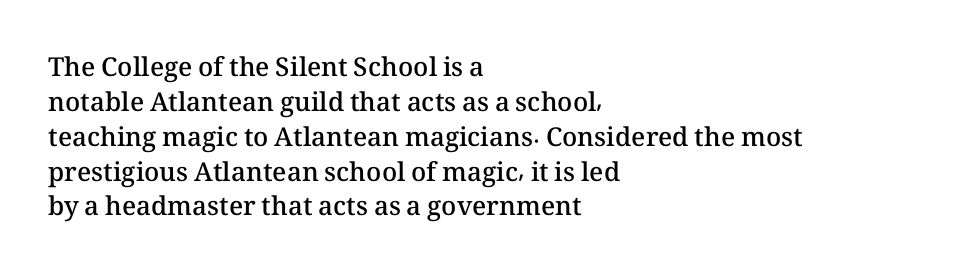
These words are printed semibold, heavier than regular yet not bold. If you measured baseline to baseline, you'd find a middling distance. Upright lettering throughout. Plain, unruled lines of type. Characters follow at the spacing the type designer built in. The lines in this sample share a left origin and differ only in where they stop.
